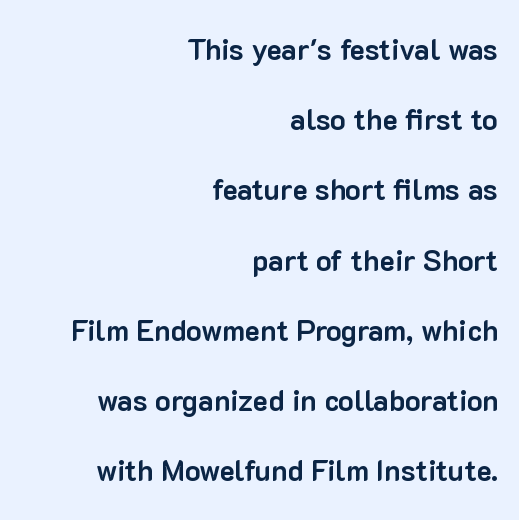
Q: Is the text bold? A: Yes.
Q: Is the text italic (slanted)? A: No, it is upright.
Q: Is the typeface a serif or a sans-serif typeface? A: Sans-serif.
Q: Is the text underlined? A: No.
Q: How is the paragraph aligned? A: Right-aligned.
Q: Is the spacing between letters normal or unusually wide? A: Normal.
Q: Is the spacing between lines tight, normal or loose? A: Loose.
Q: Width (condensed, normal, or wide)? A: Normal.
Q: Stroke contrast? A: Low.
Q: x-height? A: Medium.
Q: Monospaced? A: No.
